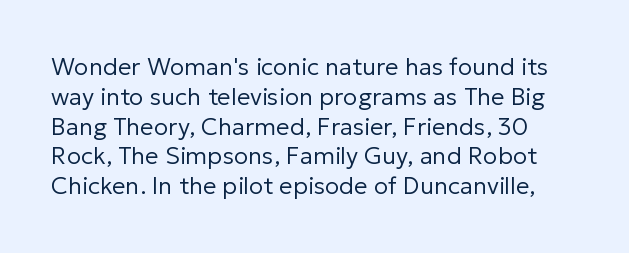
No letter is thick-stroked: the sample isn't bold. Honestly, the letter spacing is just normal — you wouldn't notice it. Each row of text sits above clean, open space. Posture: straight, roman, zero tilt.
